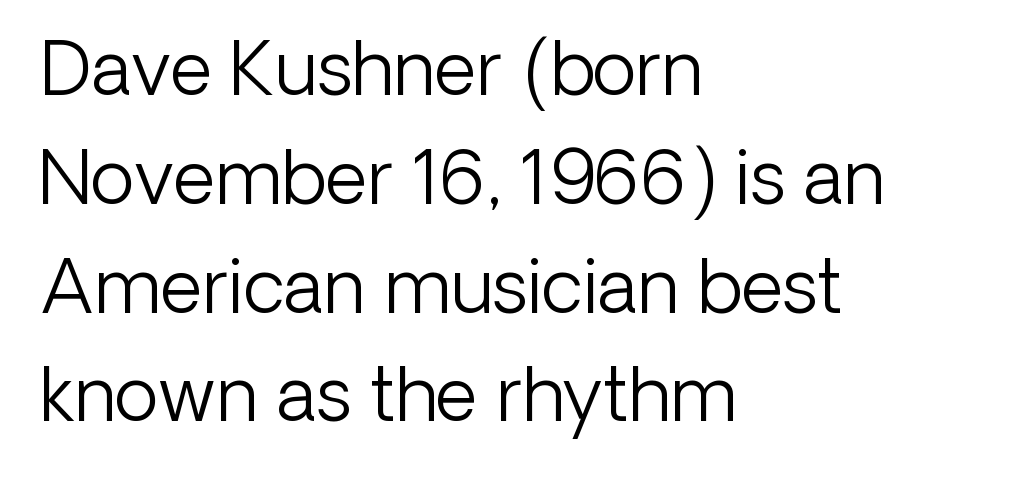
The image shows 73 px light sans-serif type, upright; set left-aligned, normal line spacing (1.49x), normal letter spacing, not underlined; low stroke contrast and a medium x-height.
